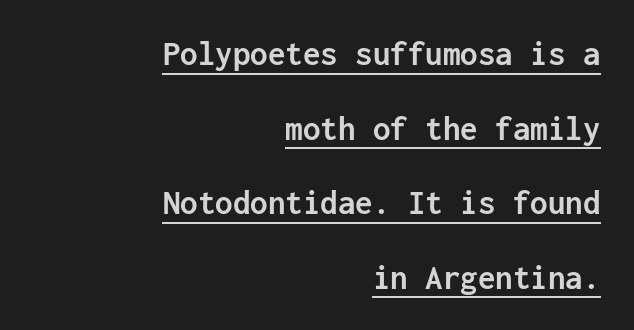
Q: Is the text bold? A: Yes.
Q: Is the text italic (slanted)? A: No, it is upright.
Q: Is the typeface a serif or a sans-serif typeface? A: Sans-serif.
Q: Is the text underlined? A: Yes.
Q: How is the paragraph aligned? A: Right-aligned.
Q: Is the spacing between letters normal or unusually wide? A: Normal.
Q: Is the spacing between lines tight, normal or loose? A: Loose.
Q: Width (condensed, normal, or wide)? A: Normal.
Q: Stroke contrast? A: Low.
Q: x-height? A: Medium.
Q: Monospaced? A: Yes.
